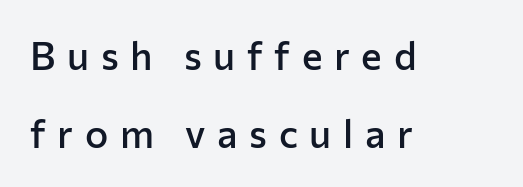
The image shows 39 px semibold sans-serif type, upright; set left-aligned, loose line spacing (1.99x), unusually wide letter spacing (+0.3 em), not underlined; low stroke contrast and a medium x-height.
